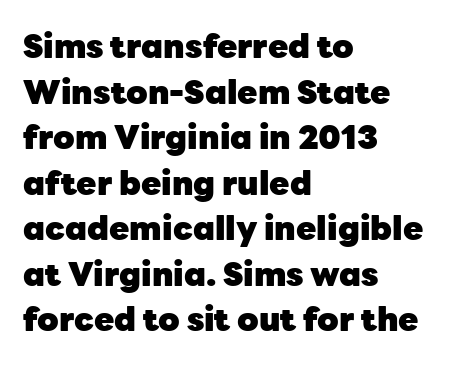
Q: Is the text bold? A: Yes.
Q: Is the text italic (slanted)? A: No, it is upright.
Q: Is the typeface a serif or a sans-serif typeface? A: Sans-serif.
Q: Is the text underlined? A: No.
Q: How is the paragraph aligned? A: Left-aligned.
Q: Is the spacing between letters normal or unusually wide? A: Normal.
Q: Is the spacing between lines tight, normal or loose? A: Normal.
Q: Width (condensed, normal, or wide)? A: Normal.
Q: Stroke contrast? A: Low.
Q: x-height? A: Medium.
Q: Monospaced? A: No.
